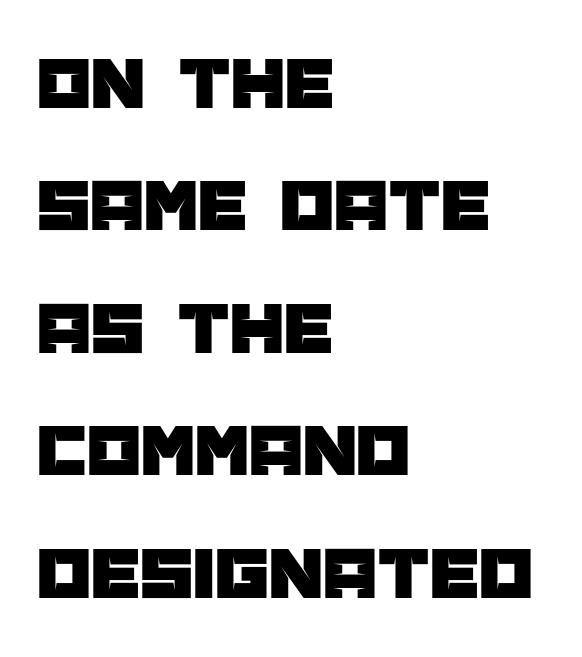
The image shows 77 px sans-serif type, upright; set left-aligned, normal line spacing (1.59x), normal letter spacing, not underlined; low stroke contrast and a large x-height.
